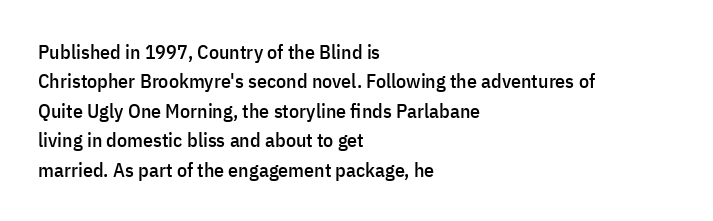
{"italic": "no", "underline": "no", "align": "left", "line_spacing": "normal", "line_spacing_ratio": 1.47, "letter_spacing": "normal", "letter_spacing_em": 0.0, "glyph_px": 20}
